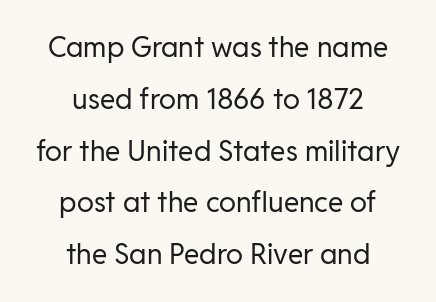
Do the characters align in a grid? No, the font is proportional. Short note: letters normally spaced. The letters look calm and open, with moderate or lighter stems. Characters remain perfectly vertical along every line. The glyphs in this specimen are sans serif.
